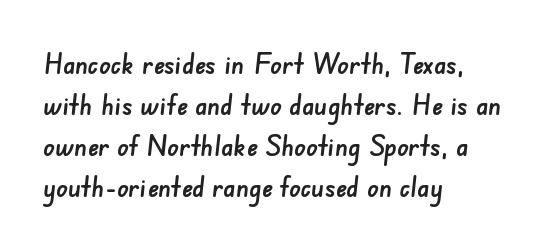
The paragraph has a hard left edge and a soft right edge. One glance says typical: line gaps are just what's usual. Look at the bottom of the vertical strokes: they stop flat, with no serifs. The string is rendered with underlining switched off. A typesetter would call this proportional, since set widths differ per character.
